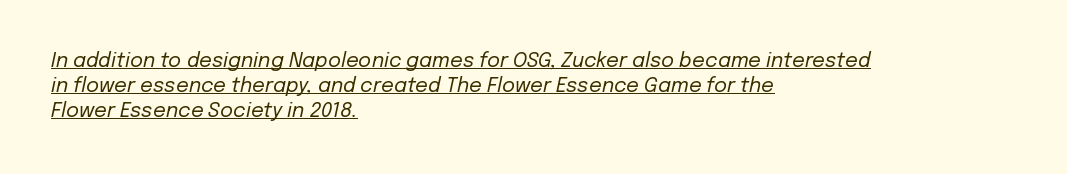
In designer terms, the underline attribute is active on this setting. The passage shown has conventional tracking throughout. Evenly set lines give the paragraph a standard silhouette. The text carries the slant typical of an italic or oblique font. Weight: regular or lighter. The paragraph shown leans on its left margin.
